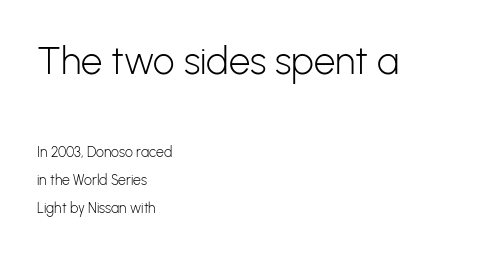
The image shows 38 px light sans-serif type, upright; set left-aligned, loose line spacing (1.99x), normal letter spacing, not underlined; the first (top) block is 2.71x larger; low stroke contrast and a medium x-height.
